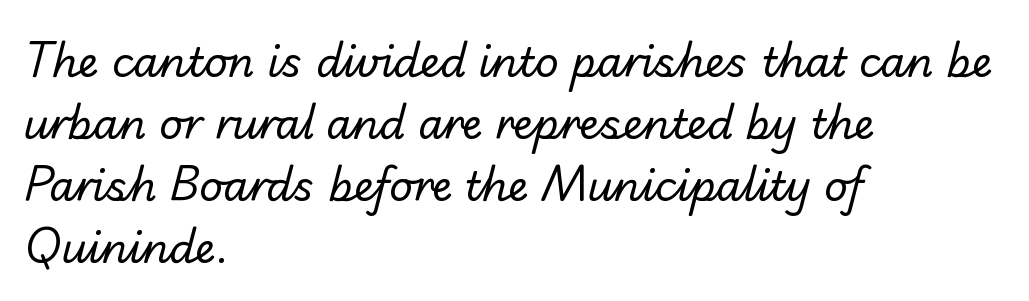
The image shows 41 px regular-weight sans-serif type; set left-aligned, normal line spacing (1.51x), normal letter spacing, not underlined; low stroke contrast and a small x-height.
